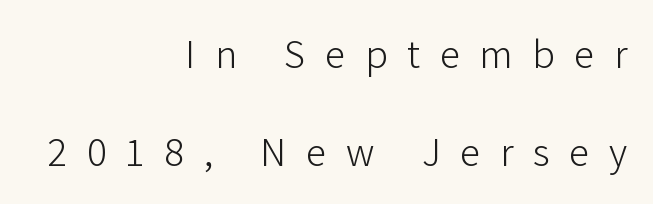
Q: Is the text bold? A: No.
Q: Is the text italic (slanted)? A: No, it is upright.
Q: Is the typeface a serif or a sans-serif typeface? A: Sans-serif.
Q: Is the text underlined? A: No.
Q: How is the paragraph aligned? A: Right-aligned.
Q: Is the spacing between letters normal or unusually wide? A: Unusually wide.
Q: Is the spacing between lines tight, normal or loose? A: Loose.
Q: Width (condensed, normal, or wide)? A: Normal.
Q: Stroke contrast? A: Low.
Q: x-height? A: Medium.
Q: Monospaced? A: No.
